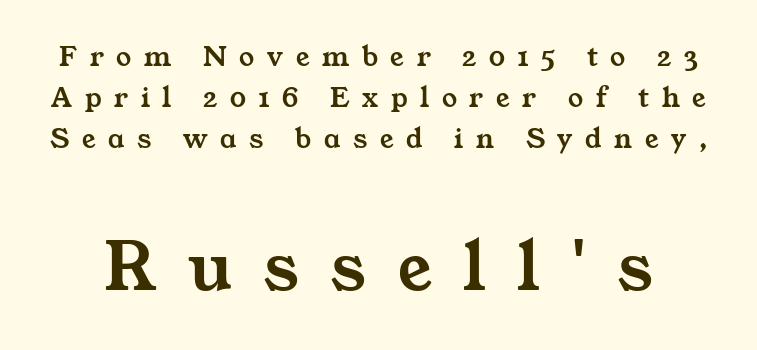
{"serif": "yes", "width": "wide", "stroke_contrast": "medium", "x_height": "medium", "monospaced": "no", "underline": "no", "line_spacing": "normal", "line_spacing_ratio": 1.36, "letter_spacing": "wide", "letter_spacing_em": 0.42, "larger_block": "second", "size_ratio": 2.5, "glyph_px": 75}
